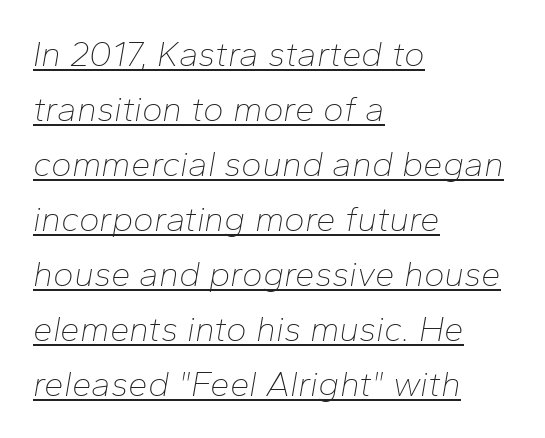
What stands out about the letter spacing? Nothing — it is the standard amount. The rendering applies a slant to the glyphs. Teacher's note: observe the even left margin — that is flush-left alignment. The lines sit at an ordinary, default distance from one another. Letters have the restrained weight of plain body copy at most.
